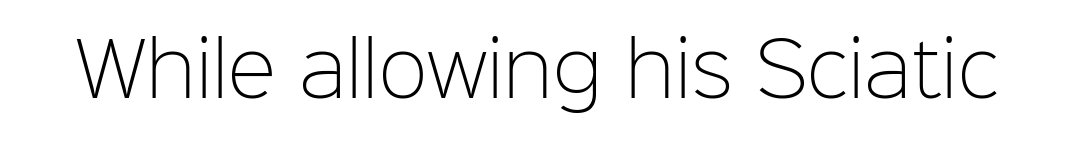
{"serif": "no", "italic": "no", "bold": "no", "weight": "light", "width": "normal", "stroke_contrast": "low", "x_height": "medium", "monospaced": "no", "underline": "no", "letter_spacing": "normal", "letter_spacing_em": 0.0, "glyph_px": 73}
